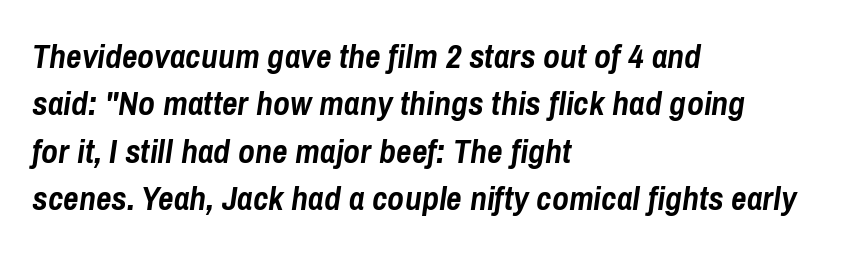
The image shows 34 px semibold, condensed type, italic (leaning right); set left-aligned, normal line spacing (1.39x), normal letter spacing, not underlined; low stroke contrast and a medium x-height.
